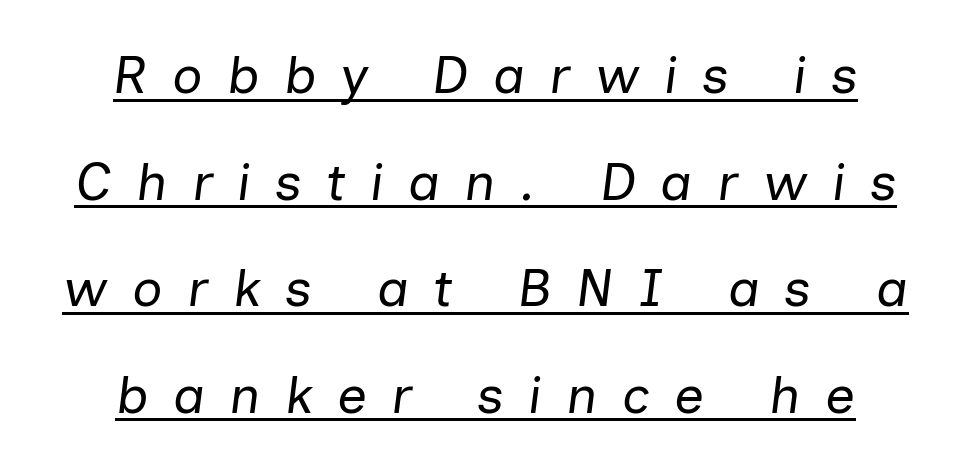
Q: Is the text bold? A: No.
Q: Is the text italic (slanted)? A: Yes, it leans right by about 7 degrees.
Q: Is the text underlined? A: Yes.
Q: How is the paragraph aligned? A: Centered.
Q: Is the spacing between letters normal or unusually wide? A: Unusually wide.
Q: Is the spacing between lines tight, normal or loose? A: Loose.
Q: Width (condensed, normal, or wide)? A: Normal.
Q: Stroke contrast? A: Low.
Q: x-height? A: Medium.
Q: Monospaced? A: No.
